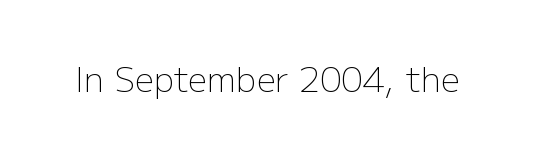
The image shows 34 px light sans-serif type, upright; set normal letter spacing, not underlined; low stroke contrast and a medium x-height.
